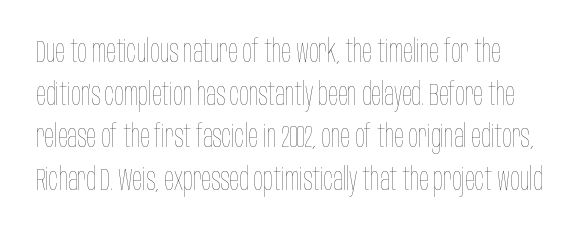
Q: Is the text bold? A: No.
Q: Is the text italic (slanted)? A: No, it is upright.
Q: Is the text underlined? A: No.
Q: Is the spacing between letters normal or unusually wide? A: Normal.
Q: Is the spacing between lines tight, normal or loose? A: Normal.
Q: Width (condensed, normal, or wide)? A: Condensed.
Q: Stroke contrast? A: Low.
Q: x-height? A: Large.
Q: Monospaced? A: No.
